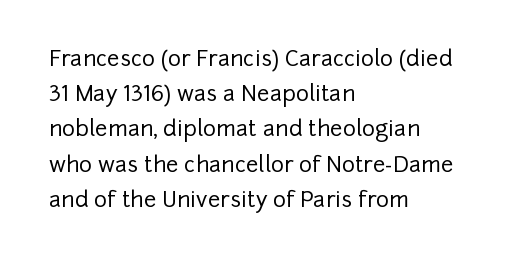
{"italic": "no", "underline": "no", "align": "left", "line_spacing": "normal", "line_spacing_ratio": 1.6, "letter_spacing": "normal", "letter_spacing_em": 0.0, "glyph_px": 22}
